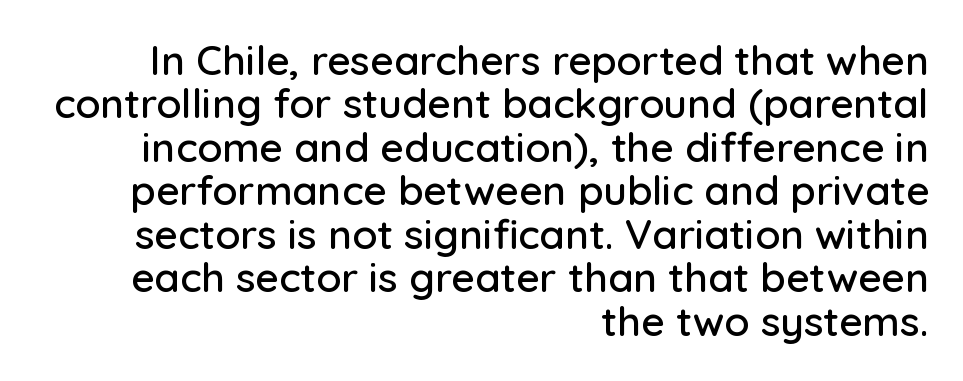
The image shows 41 px sans-serif type, upright; set right-aligned, tight line spacing (1.06x), normal letter spacing, not underlined; low stroke contrast and a medium x-height.
